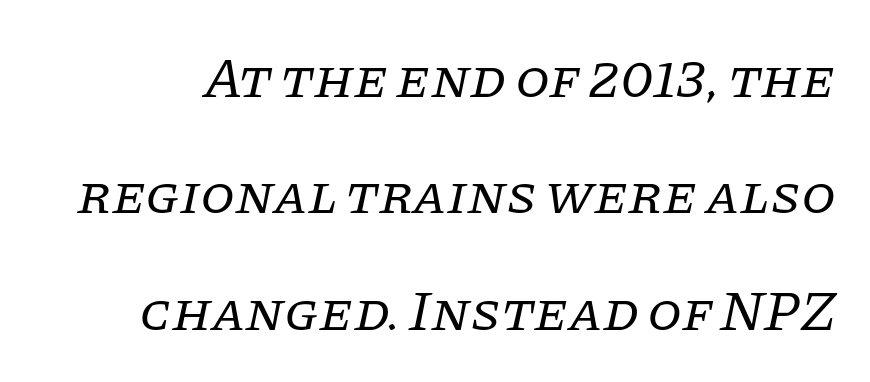
The image shows 56 px regular-weight serif type, italic (leaning right); set loose line spacing (2.08x), normal letter spacing, not underlined; low stroke contrast and a large x-height.
